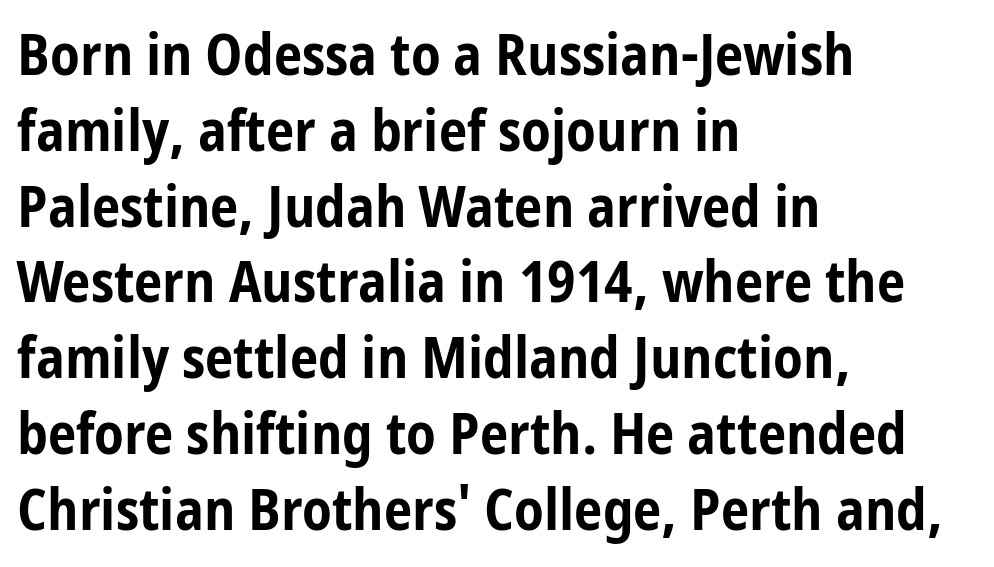
The image shows 57 px bold, condensed sans-serif type, upright; set left-aligned, normal line spacing (1.33x), normal letter spacing, not underlined; low stroke contrast and a medium x-height.
